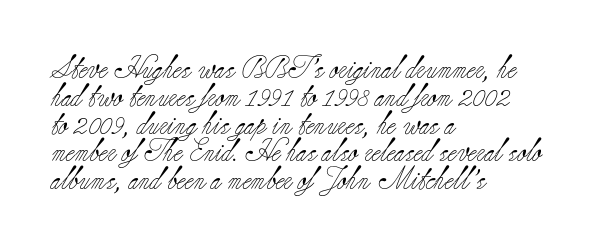
The image shows 23 px text type; set left-aligned, line spacing 1.21x, normal letter spacing, not underlined.
